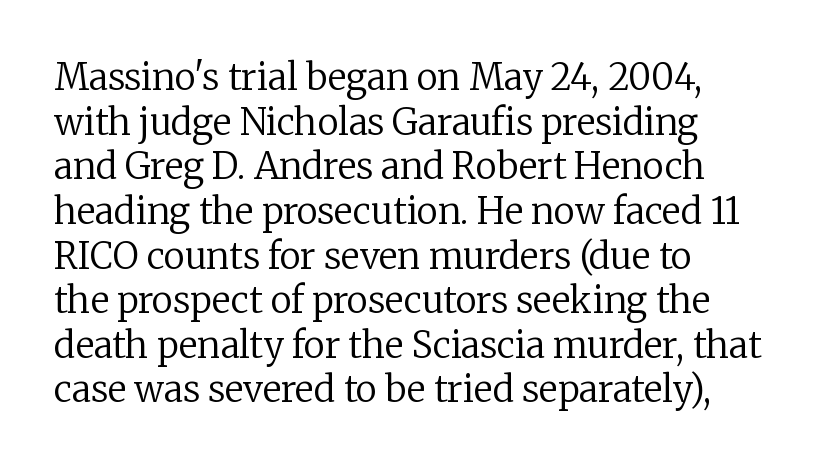
The image shows 36 px regular-weight serif type, upright; set left-aligned, line spacing 1.24x, normal letter spacing, not underlined; low stroke contrast and a medium x-height.
